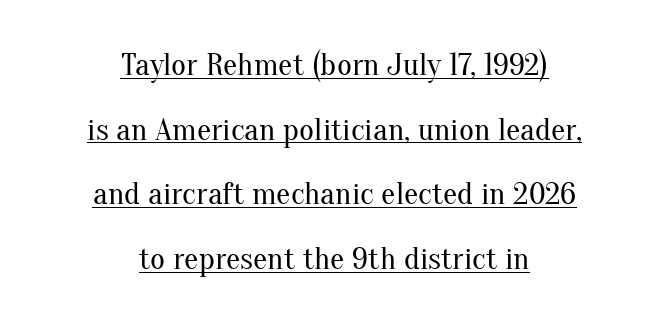
The image shows 32 px regular-weight serif type, upright; set centered, loose line spacing (2.02x), normal letter spacing, underlined; medium stroke contrast and a small x-height.
